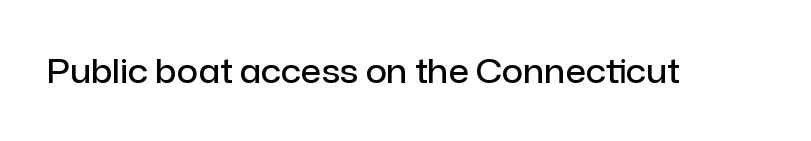
These lines keep a tight, regular rhythm from letter to letter. Do the characters align in a grid? No, the font is proportional. Only glyphs here, with clear space below each row. The font's upright variant was chosen for this text.
